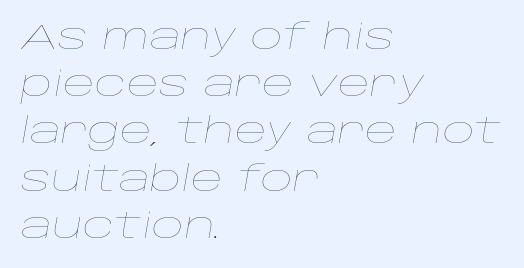
The image shows 35 px thin, wide type, italic (leaning right); set left-aligned, normal line spacing (1.35x), normal letter spacing, not underlined; low stroke contrast and a large x-height.
